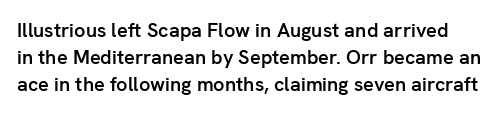
Italic? Not at all — the glyphs are vertical. Does the leading feel generous? No, just average. Does the weight exceed regular? Yes, but only to semibold. The face used here is rendered with its standard letterfit. Decoration check: the copy has no underline.
